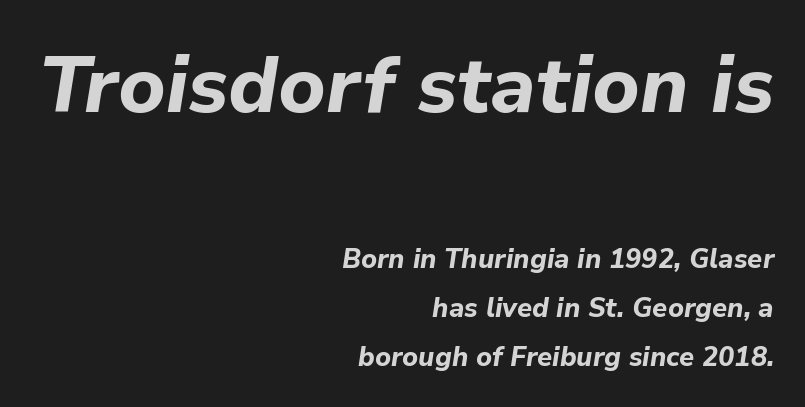
{"italic": "yes", "lean": "right", "slant_degrees": 9, "bold": "yes", "weight": "bold", "width": "normal", "stroke_contrast": "low", "x_height": "medium", "monospaced": "no", "underline": "no", "align": "right", "line_spacing_ratio": 1.81, "letter_spacing": "normal", "letter_spacing_em": 0.0, "larger_block": "first", "size_ratio": 2.96, "glyph_px": 80}
